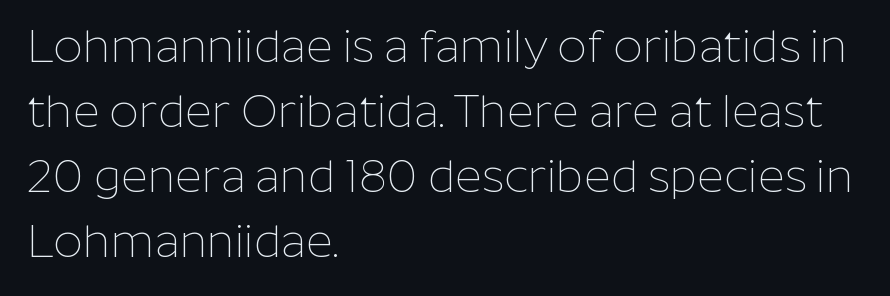
Bold? No — there's no thickening of the strokes. Lines of text with bare space underneath. Proportional: the letters do not fall into vertical columns. Examine the stroke ends and you'll find no serifs. The paragraph has a hard left edge and a soft right edge. Look at the tracking — it's just the regular setting, nothing added.
